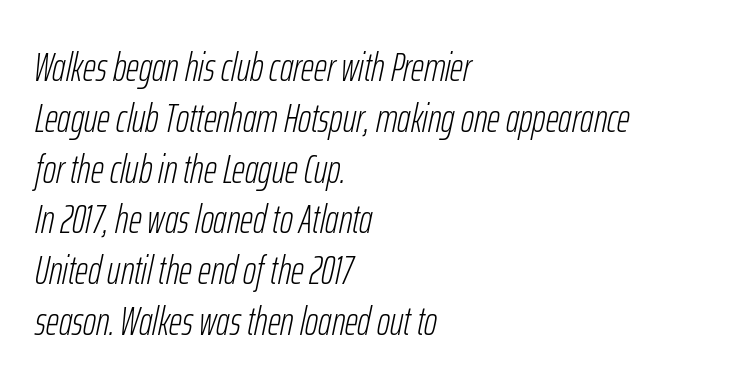
{"italic": "yes", "lean": "right", "slant_degrees": 12, "bold": "no", "weight": "light", "width": "condensed", "stroke_contrast": "low", "x_height": "medium", "monospaced": "no", "underline": "no", "align": "left", "line_spacing": "normal", "line_spacing_ratio": 1.27, "letter_spacing": "normal", "letter_spacing_em": 0.0, "glyph_px": 40}
